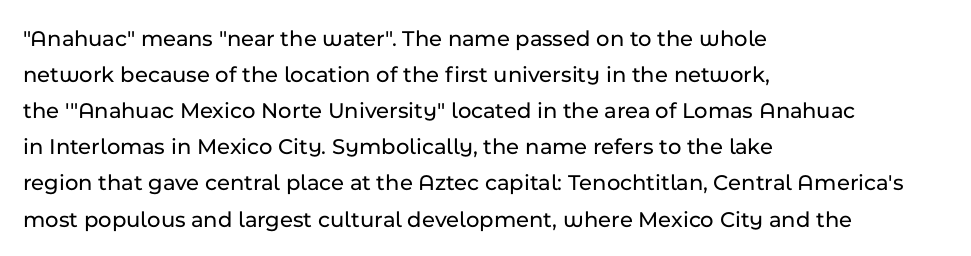
The image shows 23 px text type, upright; set left-aligned, normal line spacing (1.57x), normal letter spacing, not underlined.
